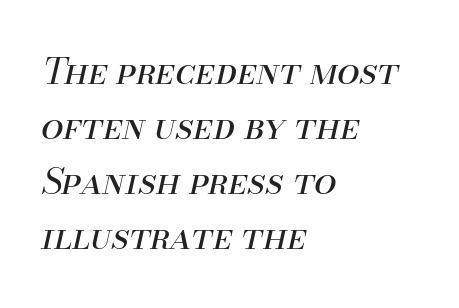
{"italic": "yes", "lean": "right", "slant_degrees": 13, "bold": "no", "weight": "regular", "width": "normal", "stroke_contrast": "medium", "x_height": "small", "monospaced": "no", "underline": "no", "align": "left", "line_spacing": "normal", "line_spacing_ratio": 1.53, "letter_spacing": "normal", "letter_spacing_em": 0.0, "glyph_px": 36}
